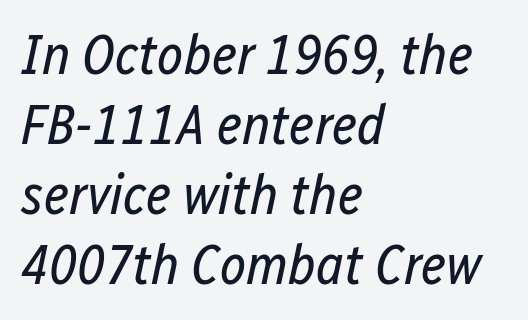
{"italic": "yes", "lean": "right", "slant_degrees": 12, "bold": "no", "weight": "regular", "width": "condensed", "stroke_contrast": "low", "x_height": "medium", "monospaced": "no", "underline": "no", "align": "left", "line_spacing": "normal", "line_spacing_ratio": 1.25, "letter_spacing": "normal", "letter_spacing_em": 0.0, "glyph_px": 56}
